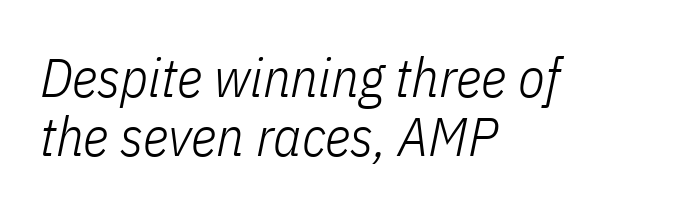
The specimen reads as italic at a glance. Horizontal alignment here is leftward, the default for most running prose. This sample has the flowing, uneven cadence of proportional lettering. Counters stay open thanks to moderate or lighter strokes.
